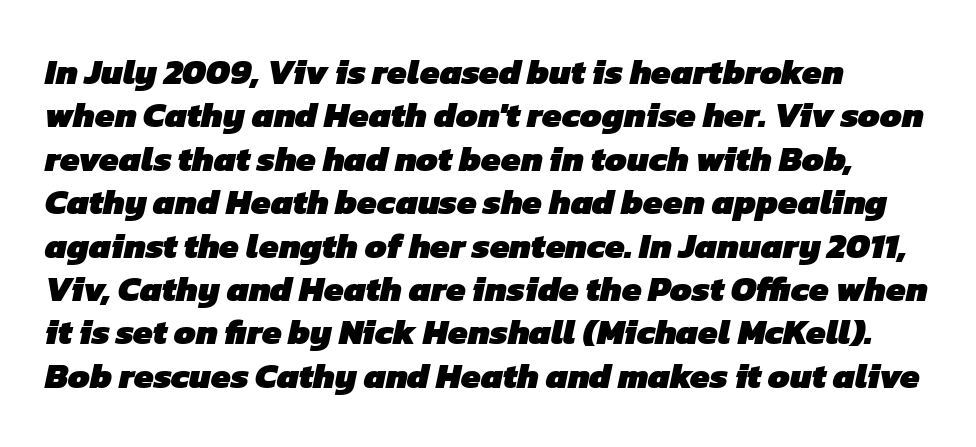
{"serif": "no", "bold": "yes", "weight": "heavy", "width": "normal", "stroke_contrast": "low", "x_height": "medium", "monospaced": "no", "underline": "no", "line_spacing_ratio": 1.24, "letter_spacing": "normal", "letter_spacing_em": 0.0, "glyph_px": 35}
